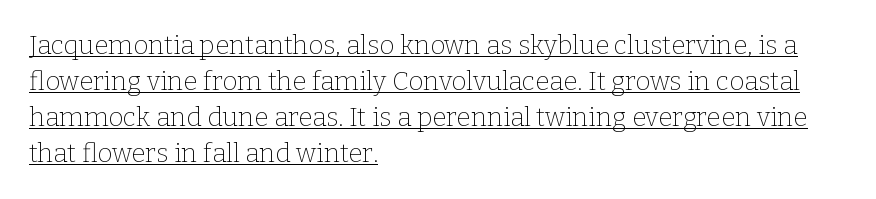
{"italic": "no", "bold": "no", "underline": "yes", "align": "left", "line_spacing": "normal", "line_spacing_ratio": 1.39, "letter_spacing": "normal", "letter_spacing_em": 0.0, "glyph_px": 26}
